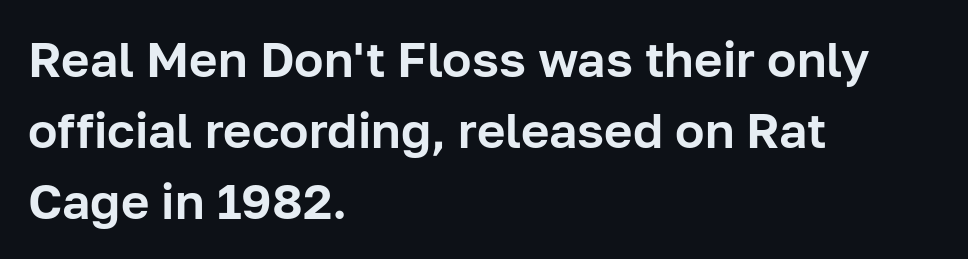
Q: Is the text italic (slanted)? A: No, it is upright.
Q: Is the typeface a serif or a sans-serif typeface? A: Sans-serif.
Q: Is the text underlined? A: No.
Q: How is the paragraph aligned? A: Left-aligned.
Q: Is the spacing between letters normal or unusually wide? A: Normal.
Q: Is the spacing between lines tight, normal or loose? A: Normal.
Q: Width (condensed, normal, or wide)? A: Normal.
Q: Stroke contrast? A: Low.
Q: x-height? A: Medium.
Q: Monospaced? A: No.
